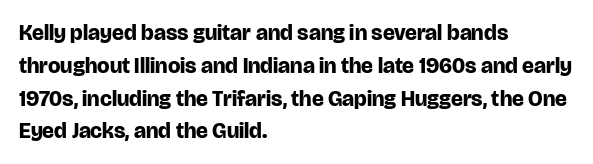
The image shows 22 px bold type, upright; set left-aligned, normal line spacing (1.49x), normal letter spacing, not underlined.
